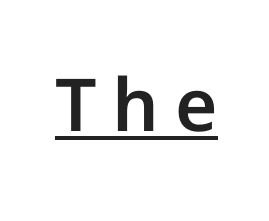
The image shows 73 px sans-serif type, upright; set unusually wide letter spacing (+0.21 em), underlined; low stroke contrast and a medium x-height.
